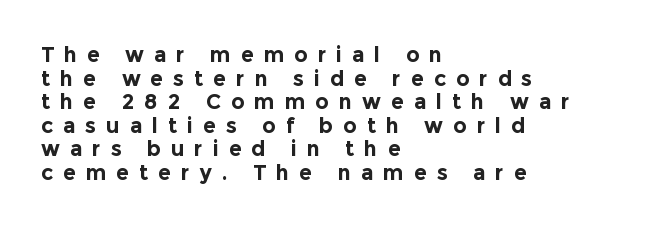
Q: Is the text bold? A: Yes.
Q: Is the text italic (slanted)? A: No, it is upright.
Q: Is the text underlined? A: No.
Q: How is the paragraph aligned? A: Left-aligned.
Q: Is the spacing between letters normal or unusually wide? A: Unusually wide.
Q: Is the spacing between lines tight, normal or loose? A: Tight.
